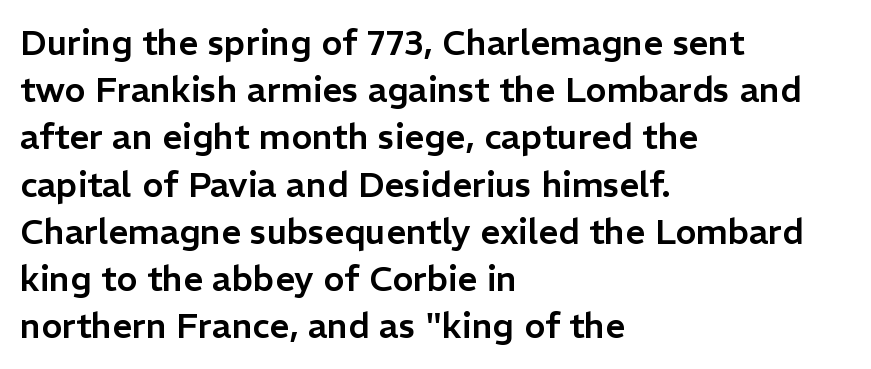
Q: Is the text italic (slanted)? A: No, it is upright.
Q: Is the typeface a serif or a sans-serif typeface? A: Sans-serif.
Q: Is the text underlined? A: No.
Q: How is the paragraph aligned? A: Left-aligned.
Q: Is the spacing between letters normal or unusually wide? A: Normal.
Q: Is the spacing between lines tight, normal or loose? A: Normal.
Q: Width (condensed, normal, or wide)? A: Normal.
Q: Stroke contrast? A: Low.
Q: x-height? A: Medium.
Q: Monospaced? A: No.
